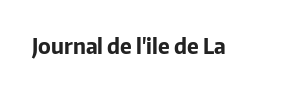
The image shows 21 px bold type, upright; set normal letter spacing, not underlined.
